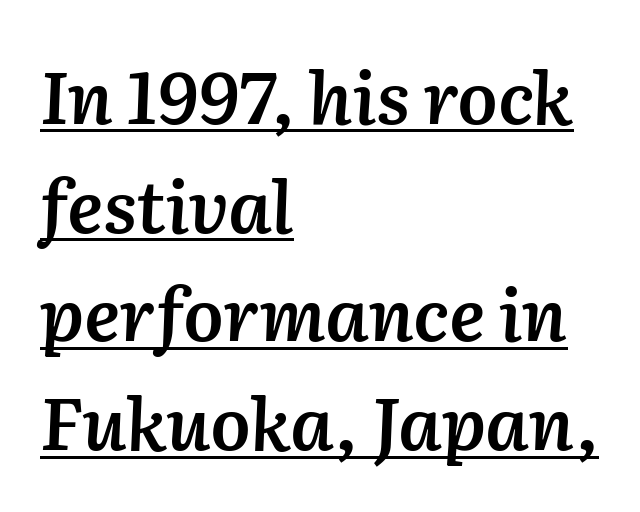
{"italic": "yes", "lean": "right", "slant_degrees": 2, "bold": "semi", "weight": "semibold", "width": "normal", "stroke_contrast": "medium", "x_height": "medium", "monospaced": "no", "underline": "yes", "align": "left", "line_spacing": "normal", "line_spacing_ratio": 1.51, "letter_spacing": "normal", "letter_spacing_em": 0.0, "glyph_px": 72}
